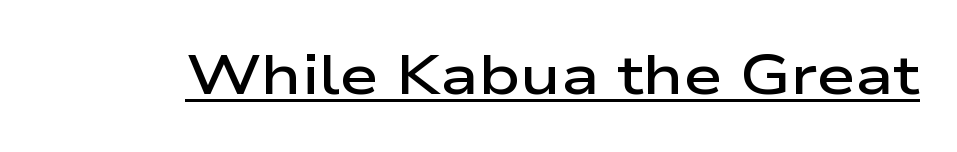
Heft: intermediate — a semibold. Characters remain perfectly vertical along every line. Unlike a traditional serif, this face leaves its strokes unadorned. Compared with typical body copy, the letter spacing here is the same. These lines are rendered in a variable-pitch font. The typesetter has applied underlining to the passage shown.
